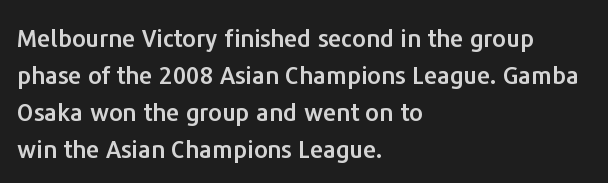
The image shows 24 px text type, upright; set left-aligned, normal line spacing (1.54x), normal letter spacing, not underlined.
